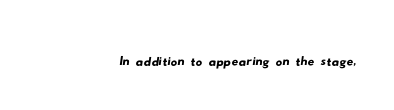
The image shows 33 px wide sans-serif type; set right-aligned, normal letter spacing, not underlined; low stroke contrast and a small x-height.
